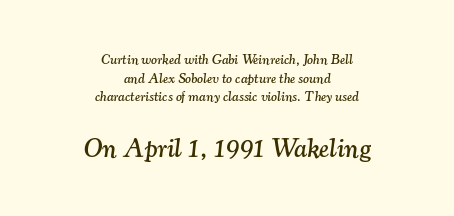
Q: Is the text italic (slanted)? A: Yes, it leans right by about 7 degrees.
Q: Is the text underlined? A: No.
Q: How is the paragraph aligned? A: Centered.
Q: Is the spacing between letters normal or unusually wide? A: Normal.
Q: Is the spacing between lines tight, normal or loose? A: Normal.
Q: Which block of text is set in a larger size, the first (top) or the second (bottom)? A: The second (bottom) one.
